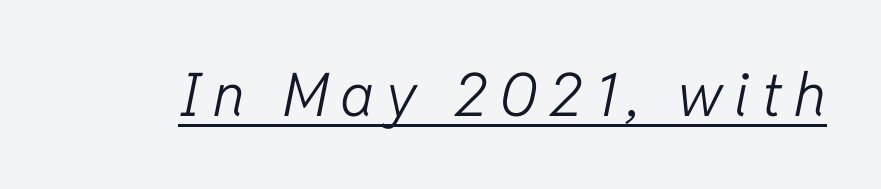
Here the designer chose a conventional face with non-uniform glyph widths. The letters are slanted; this is an italic face. The typesetting does not lean heavy: it is not bold. This sample carries an underscore along the baseline area.
